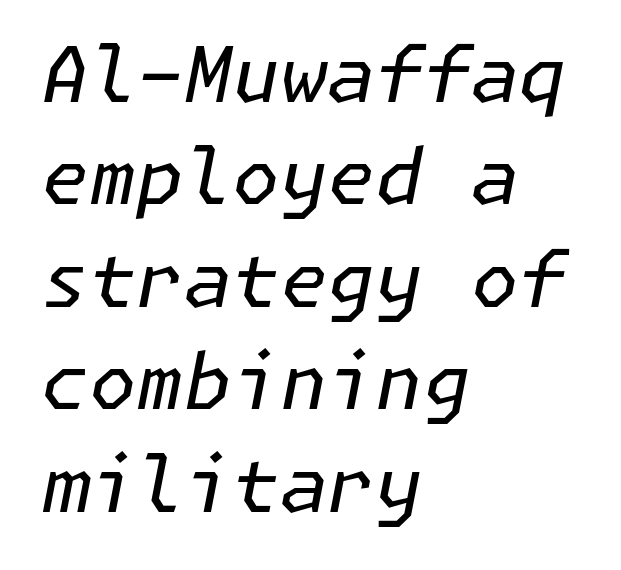
The image shows 77 px regular-weight type, italic (leaning right); set left-aligned, normal line spacing (1.33x), normal letter spacing, not underlined; low stroke contrast and a medium x-height.
